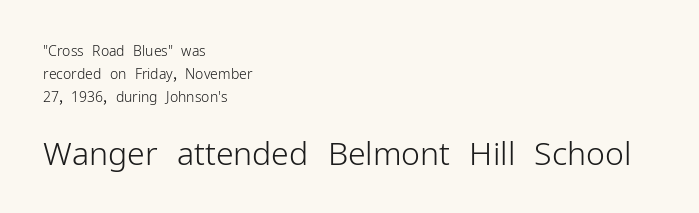
{"serif": "no", "italic": "no", "bold": "no", "weight": "light", "width": "normal", "stroke_contrast": "low", "x_height": "medium", "monospaced": "no", "underline": "no", "align": "left", "line_spacing": "normal", "line_spacing_ratio": 1.63, "letter_spacing": "normal", "letter_spacing_em": 0.0, "larger_block": "second", "size_ratio": 2.29, "glyph_px": 32}
